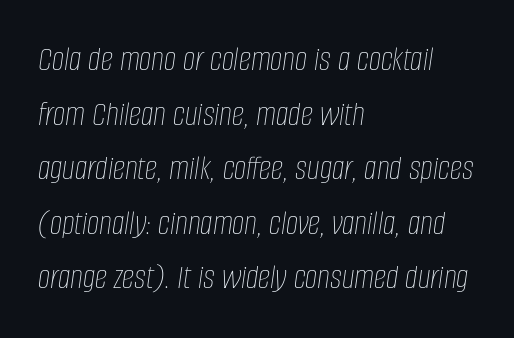
The image shows 35 px thin, condensed type, italic (leaning right); set left-aligned, normal line spacing (1.56x), normal letter spacing, not underlined; low stroke contrast and a large x-height.
